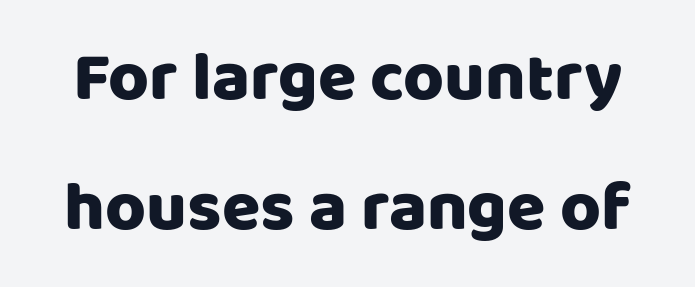
This is sans-serif lettering, the kind often seen on screens and signage. Descender tails drop into unmarked territory. Words appear dense and cohesive because spacing is normal. These lines are rendered in a variable-pitch font. Do the letters lean? They stand straight.
